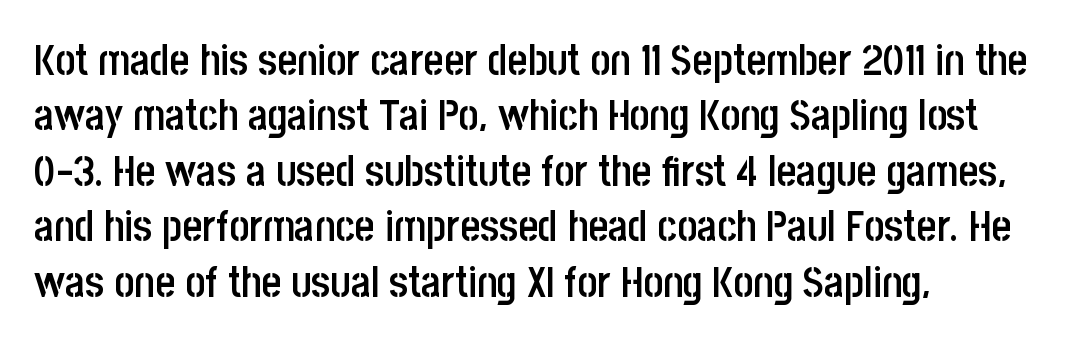
Q: Is the text bold? A: Semi-bold.
Q: Is the text italic (slanted)? A: No, it is upright.
Q: Is the typeface a serif or a sans-serif typeface? A: Sans-serif.
Q: Is the text underlined? A: No.
Q: How is the paragraph aligned? A: Left-aligned.
Q: Is the spacing between letters normal or unusually wide? A: Normal.
Q: Is the spacing between lines tight, normal or loose? A: Normal.
Q: Width (condensed, normal, or wide)? A: Condensed.
Q: Stroke contrast? A: Low.
Q: x-height? A: Large.
Q: Monospaced? A: No.
